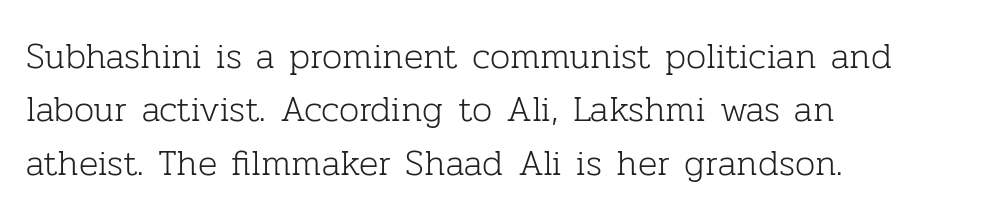
The image shows 36 px light serif type, upright; set left-aligned, normal line spacing (1.48x), normal letter spacing, not underlined; low stroke contrast and a medium x-height.
